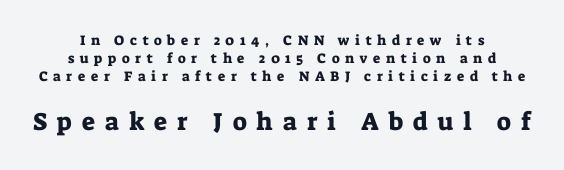
The image shows 25 px text type, upright; set normal line spacing (1.29x), unusually wide letter spacing (+0.4 em), not underlined; the second (bottom) block is 1.79x larger.
